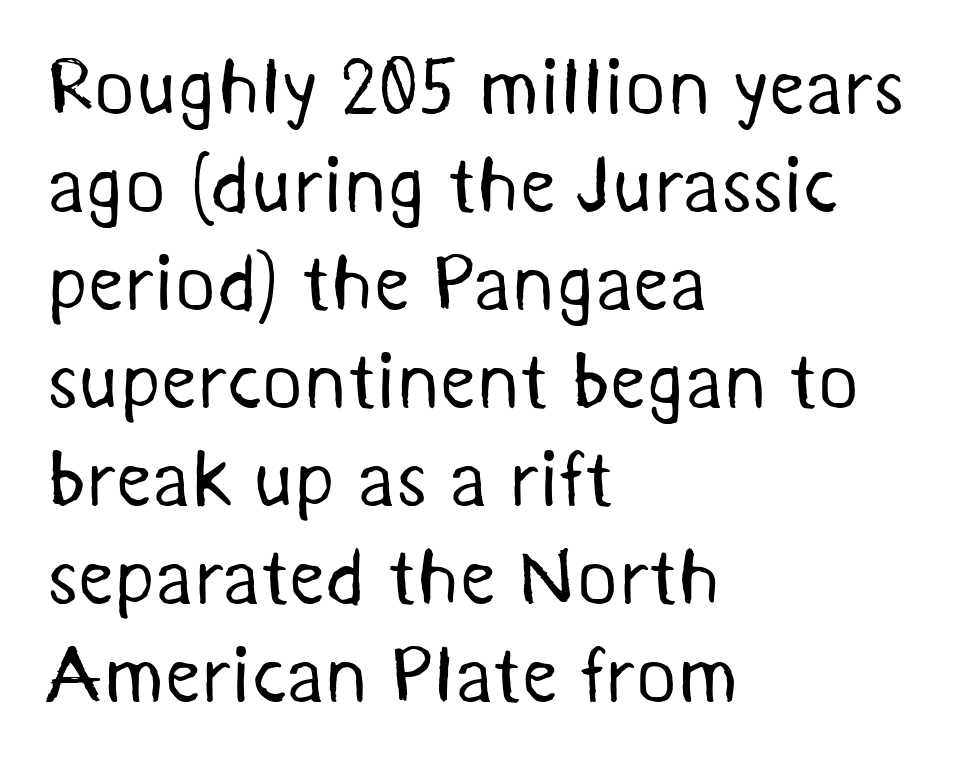
{"serif": "no", "bold": "no", "weight": "regular", "width": "normal", "stroke_contrast": "medium", "x_height": "medium", "monospaced": "no", "underline": "no", "align": "left", "line_spacing_ratio": 1.24, "letter_spacing": "normal", "letter_spacing_em": 0.0, "glyph_px": 79}
